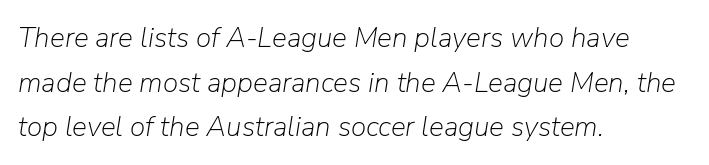
The image shows 28 px light type, italic (leaning right); set left-aligned, normal line spacing (1.59x), normal letter spacing, not underlined; low stroke contrast and a medium x-height.
